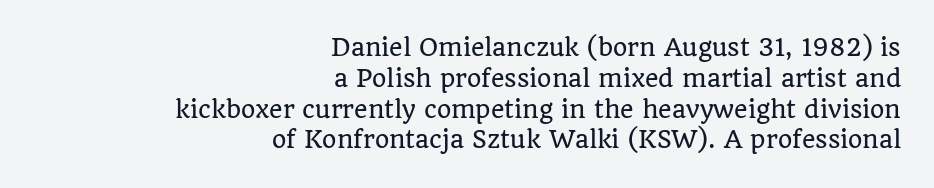
The image shows 23 px text type, upright; set right-aligned, normal line spacing (1.34x), normal letter spacing, not underlined.
